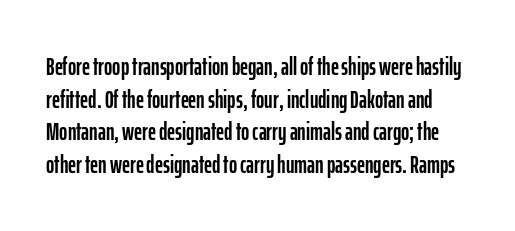
Tracking value appears to be zero — textbook default spacing. This rendering features lettering with no underline. Do the letters lean? They stand straight. Honestly, the row spacing looks completely unremarkable.
